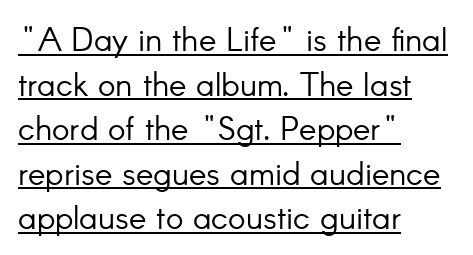
Q: Is the text bold? A: No.
Q: Is the text italic (slanted)? A: No, it is upright.
Q: Is the typeface a serif or a sans-serif typeface? A: Sans-serif.
Q: Is the text underlined? A: Yes.
Q: How is the paragraph aligned? A: Left-aligned.
Q: Is the spacing between letters normal or unusually wide? A: Normal.
Q: Is the spacing between lines tight, normal or loose? A: Normal.
Q: Width (condensed, normal, or wide)? A: Normal.
Q: Stroke contrast? A: Low.
Q: x-height? A: Small.
Q: Monospaced? A: No.
